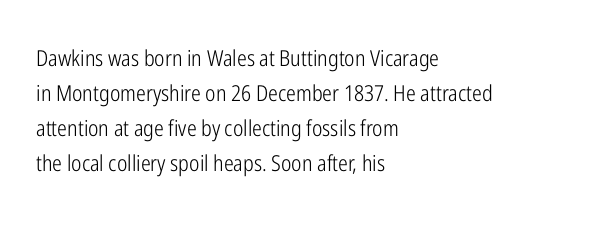
{"italic": "no", "bold": "no", "underline": "no", "align": "left", "line_spacing": "normal", "line_spacing_ratio": 1.59, "letter_spacing": "normal", "letter_spacing_em": 0.0, "glyph_px": 22}
